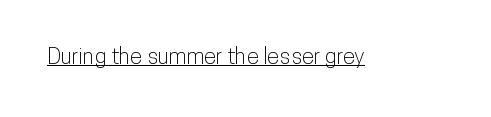
The image shows 22 px text type, upright; set normal letter spacing, underlined.
